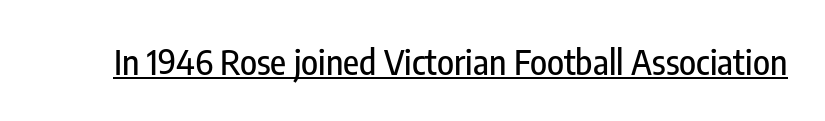
The image shows 35 px condensed sans-serif type, upright; set normal letter spacing, underlined; low stroke contrast and a medium x-height.
